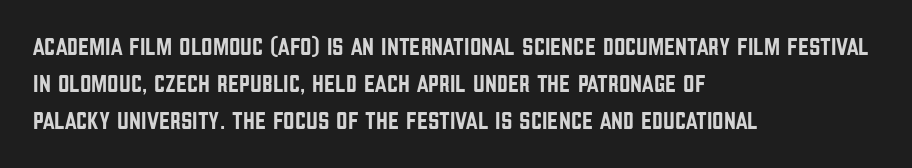
Designer's note — italics off, roman on. Compared with typical paragraphs, the rows here are spaced about the same. No word sits above an underline. Left-aligned paragraph, ragged on the right. This sample uses plain, unmodified letter spacing.
